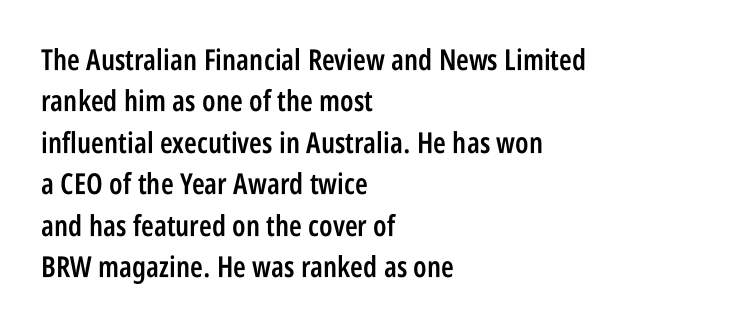
Q: Is the text bold? A: Semi-bold.
Q: Is the text italic (slanted)? A: No, it is upright.
Q: Is the typeface a serif or a sans-serif typeface? A: Sans-serif.
Q: Is the text underlined? A: No.
Q: How is the paragraph aligned? A: Left-aligned.
Q: Is the spacing between letters normal or unusually wide? A: Normal.
Q: Is the spacing between lines tight, normal or loose? A: Normal.
Q: Width (condensed, normal, or wide)? A: Condensed.
Q: Stroke contrast? A: Low.
Q: x-height? A: Large.
Q: Monospaced? A: No.
